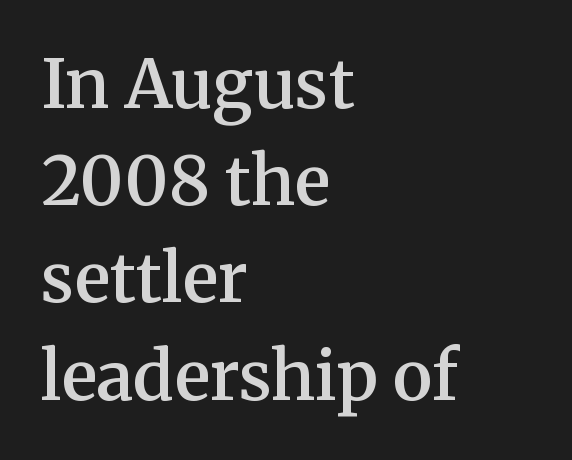
Descenders are the only things crossing below the line. Rows of type keep a routine distance in the vertical direction. Notice how the passage keeps a crisp vertical edge on the left only. Posture: vertical. These lines are rendered in a variable-pitch font.
